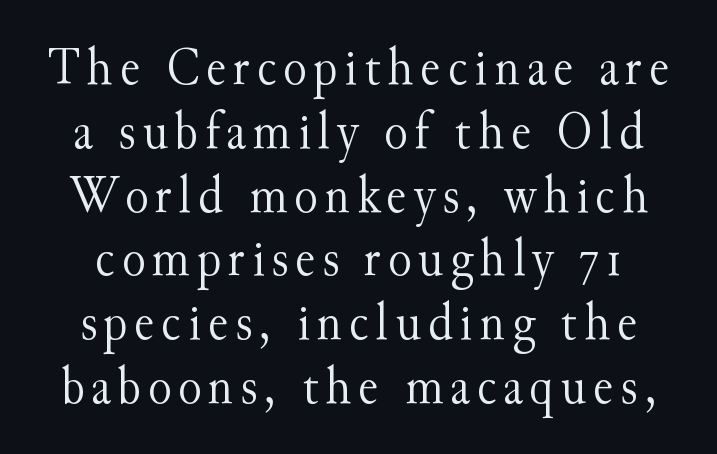
The image shows 55 px light serif type, upright; set centered, line spacing 1.16x, not underlined; medium stroke contrast and a small x-height.
